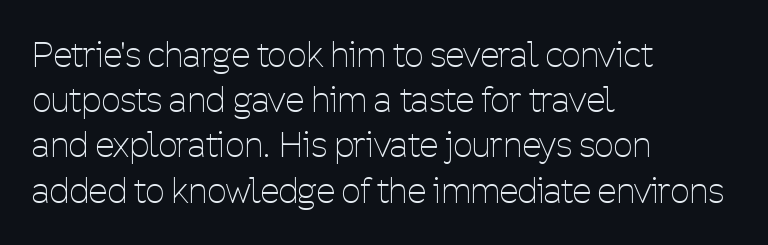
The image shows 34 px thin, condensed sans-serif type, upright; set left-aligned, normal line spacing (1.33x), normal letter spacing, not underlined; low stroke contrast and a medium x-height.
